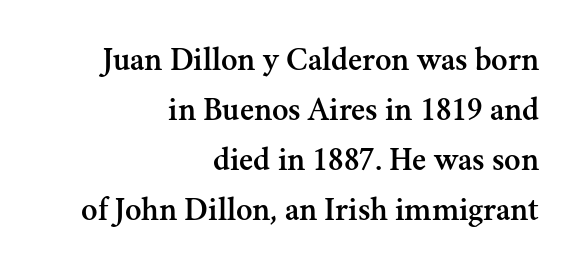
Q: Is the text italic (slanted)? A: No, it is upright.
Q: Is the typeface a serif or a sans-serif typeface? A: Serif.
Q: Is the text underlined? A: No.
Q: How is the paragraph aligned? A: Right-aligned.
Q: Is the spacing between letters normal or unusually wide? A: Normal.
Q: Is the spacing between lines tight, normal or loose? A: Normal.
Q: Width (condensed, normal, or wide)? A: Normal.
Q: Stroke contrast? A: Medium.
Q: x-height? A: Small.
Q: Monospaced? A: No.
